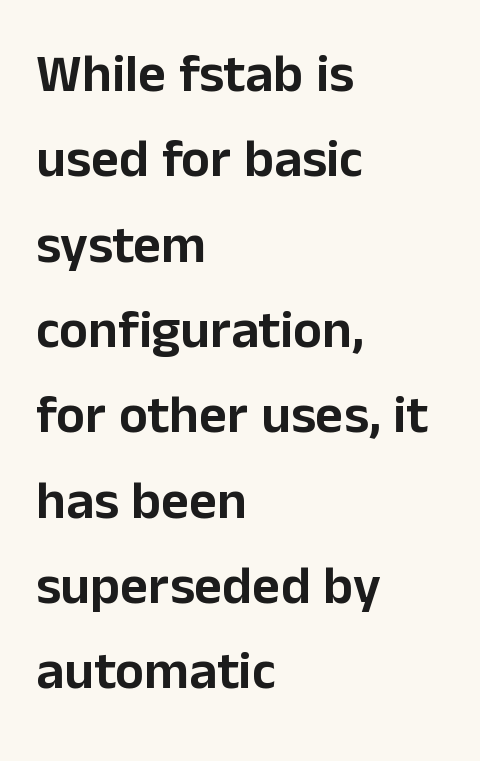
Normally led — the rows are evenly, conventionally spaced. The foot of each line stays bare and open. Looks like regular typesetting: each glyph gets only the width it needs. The specimen reads as upright at a glance.
